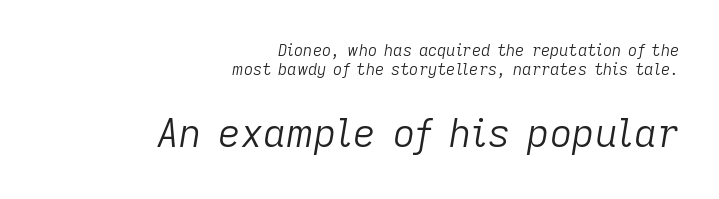
{"italic": "yes", "lean": "right", "slant_degrees": 9, "bold": "no", "weight": "light", "width": "normal", "stroke_contrast": "low", "x_height": "medium", "monospaced": "no", "underline": "no", "align": "right", "line_spacing_ratio": 1.16, "letter_spacing": "normal", "letter_spacing_em": 0.0, "larger_block": "second", "size_ratio": 2.44, "glyph_px": 39}
